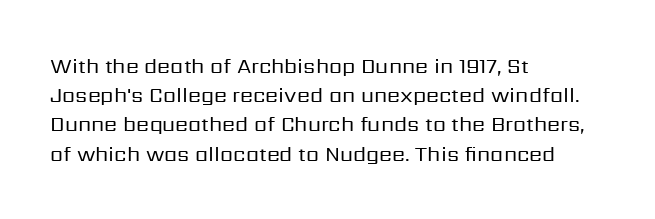
The image shows 21 px text type, upright; set left-aligned, normal line spacing (1.39x), normal letter spacing, not underlined.
